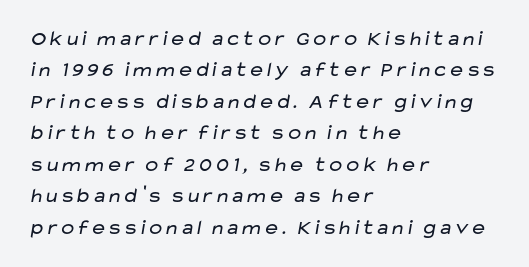
Horizontal alignment here is leftward, the default for most running prose. Inter-character spacing is left at the font's built-in metrics. The typeface has the unassuming heft of standard copy or less. Descender tails drop into unmarked territory. This sample keeps an unexceptional amount of space between lines.
